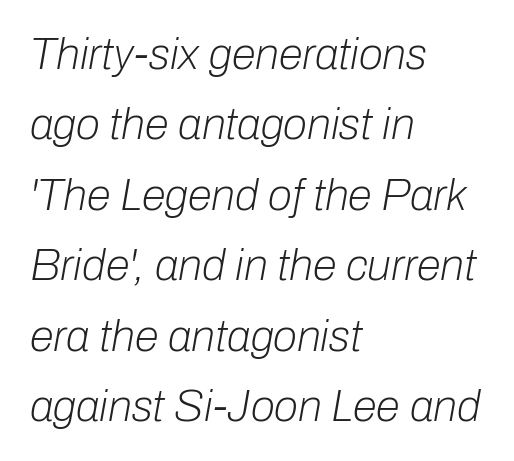
The image shows 44 px light type, italic (leaning right); set left-aligned, normal line spacing (1.6x), normal letter spacing, not underlined; low stroke contrast and a medium x-height.
